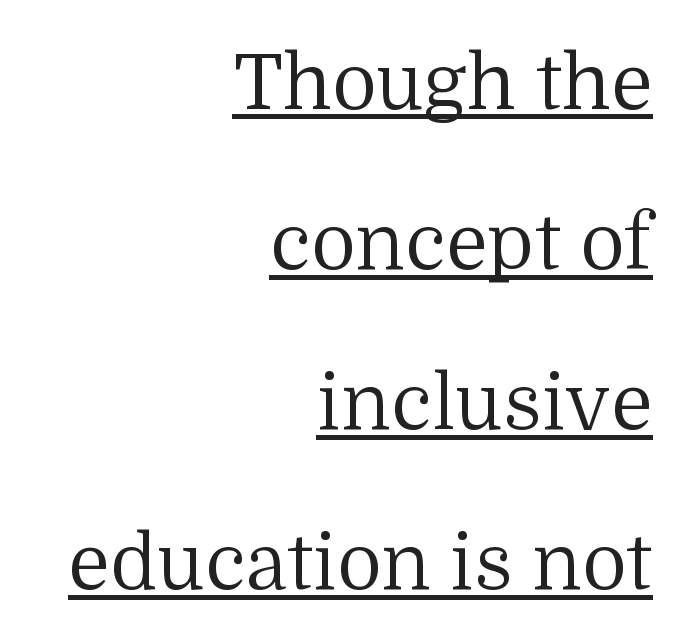
The leading is generous, giving the passage an open texture. In CSS terms this would be text-align: right. Each letter keeps its own natural width here, so spacing adapts to shape. Is the letter spacing exaggerated? No — it looks like the ordinary default. Is this a heavy cut? Hardly; it is regular or lighter. Font category for this specimen: serif.
